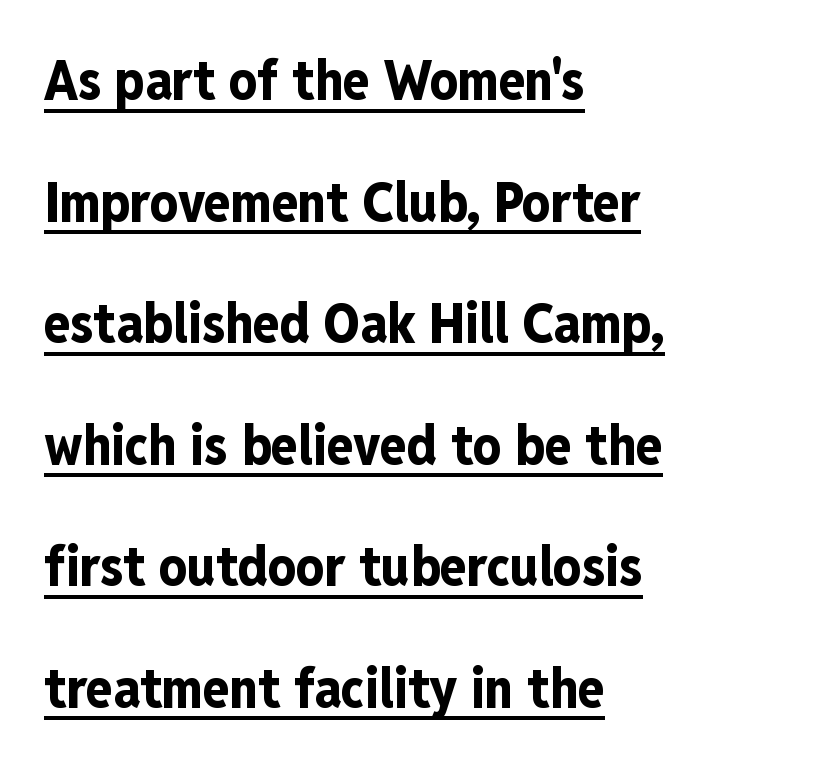
The image shows 55 px bold, condensed sans-serif type, upright; set left-aligned, loose line spacing (2.21x), normal letter spacing, underlined; low stroke contrast and a medium x-height.
